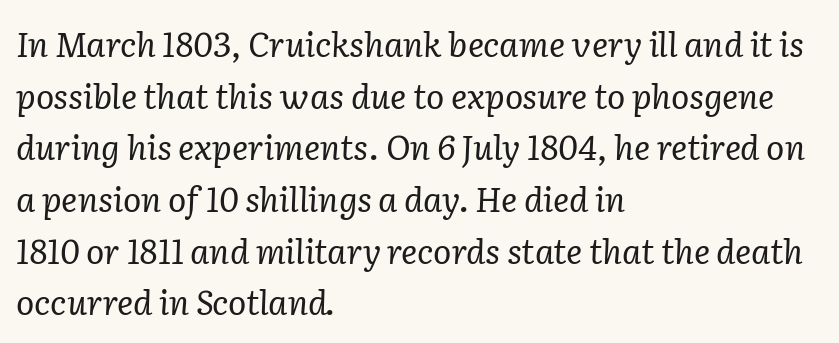
Character widths vary here, with narrow letters taking less room than wide ones. The words here are not underlined. Serifs: yes, visible at the terminals of the letterforms. The typeface has the unassuming heft of standard copy or less.
